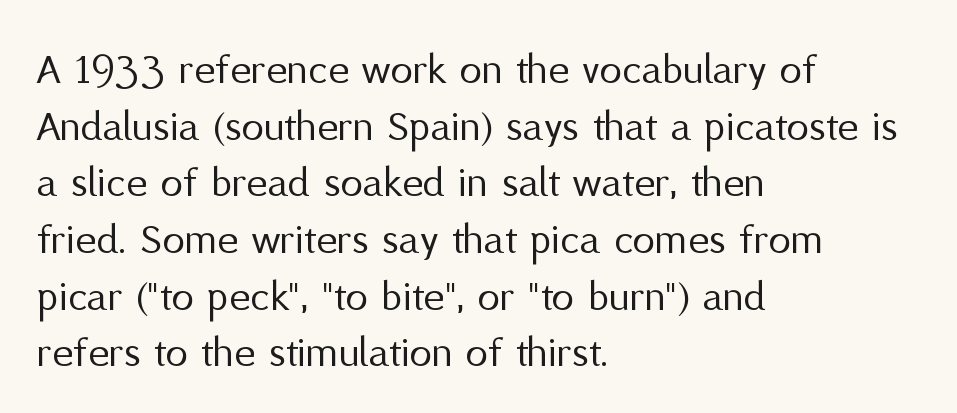
{"serif": "no", "italic": "no", "bold": "no", "weight": "regular", "width": "normal", "stroke_contrast": "medium", "x_height": "medium", "monospaced": "no", "underline": "no", "align": "left", "line_spacing": "normal", "line_spacing_ratio": 1.26, "letter_spacing": "normal", "letter_spacing_em": 0.0, "glyph_px": 45}
